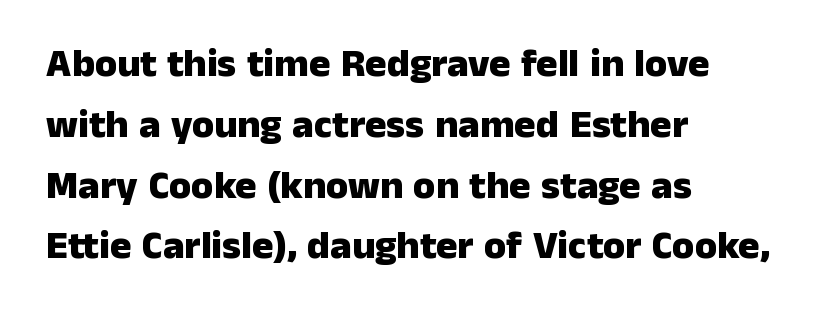
Q: Is the text bold? A: Yes.
Q: Is the text italic (slanted)? A: No, it is upright.
Q: Is the typeface a serif or a sans-serif typeface? A: Sans-serif.
Q: Is the text underlined? A: No.
Q: How is the paragraph aligned? A: Left-aligned.
Q: Is the spacing between letters normal or unusually wide? A: Normal.
Q: Is the spacing between lines tight, normal or loose? A: Normal.
Q: Width (condensed, normal, or wide)? A: Normal.
Q: Stroke contrast? A: Low.
Q: x-height? A: Medium.
Q: Monospaced? A: No.
